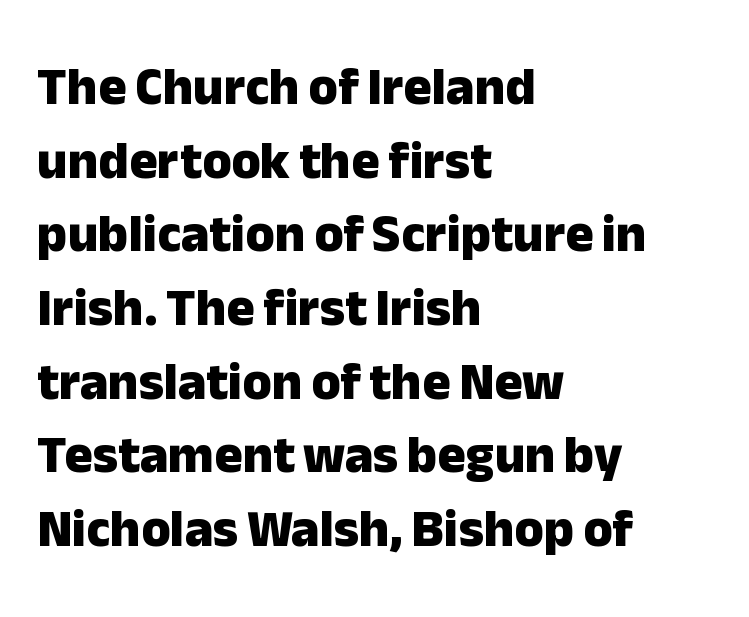
This rendering leaves character spacing at its baseline value. The area under the type is left untouched. Do the characters align in a grid? No, the font is proportional. Plenty of ink on the page — the face is bold. The rag falls on the right side of this text block. This sample keeps an unexceptional amount of space between lines.
